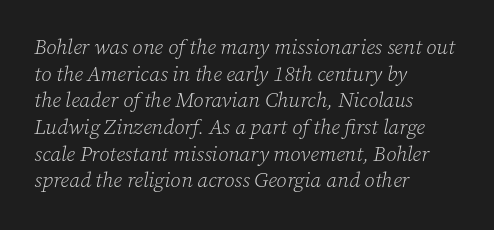
The passage is arranged the way most books set body copy — flush left. The glyphs are unaccompanied by any horizontal stroke below them. You can tell it's italic because the verticals aren't actually vertical. Honestly, the letter spacing is just normal — you wouldn't notice it.
